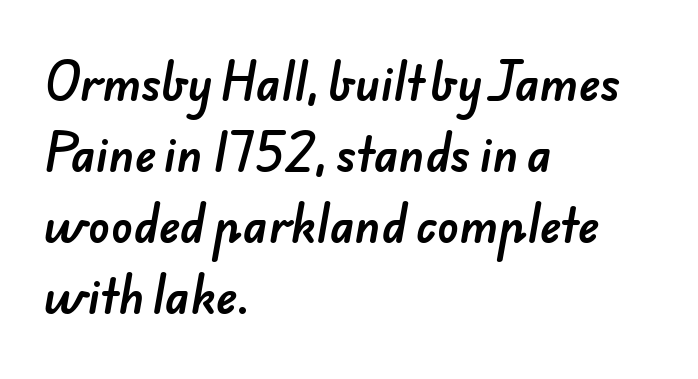
Line beginnings align vertically; line endings do not. Inter-character spacing is left at the font's built-in metrics. Regarding leading, the lines here are spaced in the standard way. You can tell from the bare stems that sans-serif type was used.
